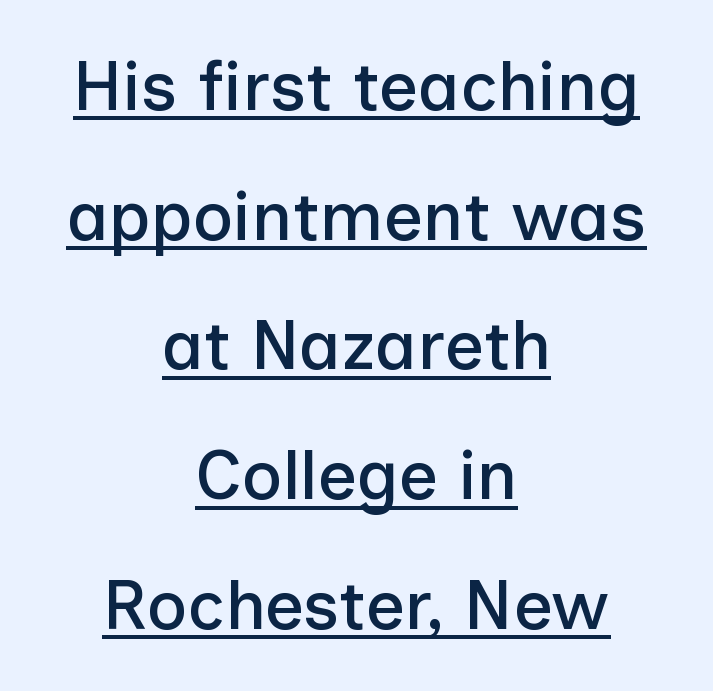
The image shows 69 px sans-serif type, upright; set centered, line spacing 1.88x, normal letter spacing, underlined; low stroke contrast and a medium x-height.
